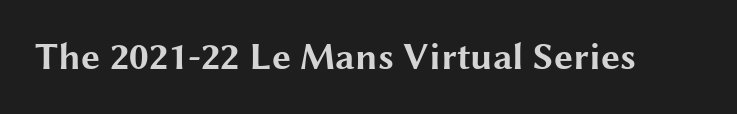
The image shows 38 px bold, wide sans-serif type, upright; set normal letter spacing, not underlined; medium stroke contrast and a medium x-height.
